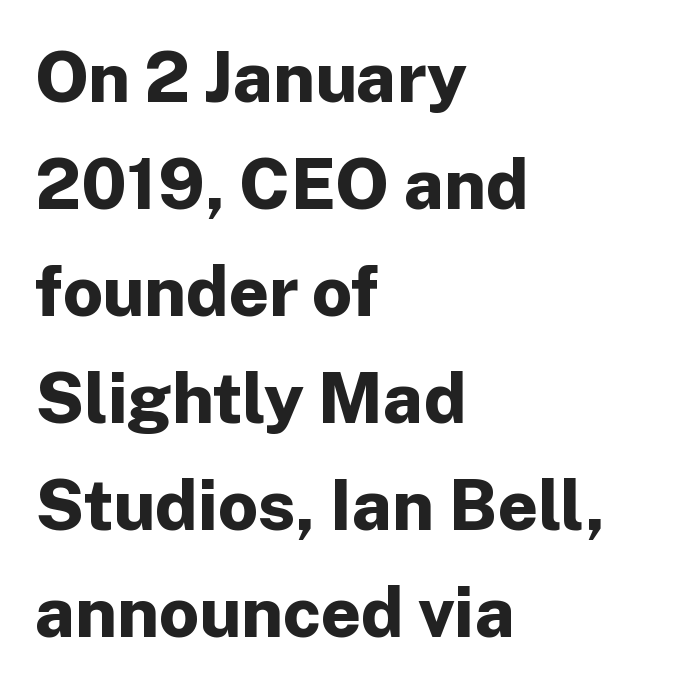
{"serif": "no", "italic": "no", "bold": "yes", "weight": "bold", "width": "normal", "stroke_contrast": "low", "x_height": "medium", "monospaced": "no", "underline": "no", "align": "left", "line_spacing": "normal", "line_spacing_ratio": 1.53, "letter_spacing": "normal", "letter_spacing_em": 0.0, "glyph_px": 70}
